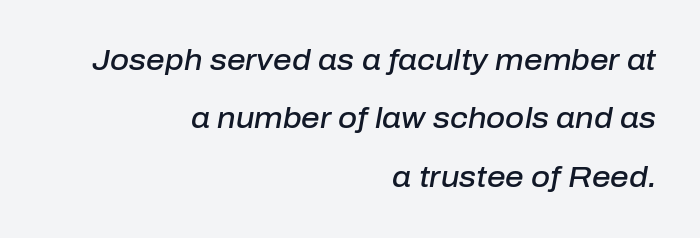
Just letters on the line, the space beneath them empty. Looks like regular typesetting: each glyph gets only the width it needs. The strokes are fattened partway — semibold, not bold. Style check: oblique. Line ends are locked; line starts wander. Nobody touched the tracking dial on this one.
